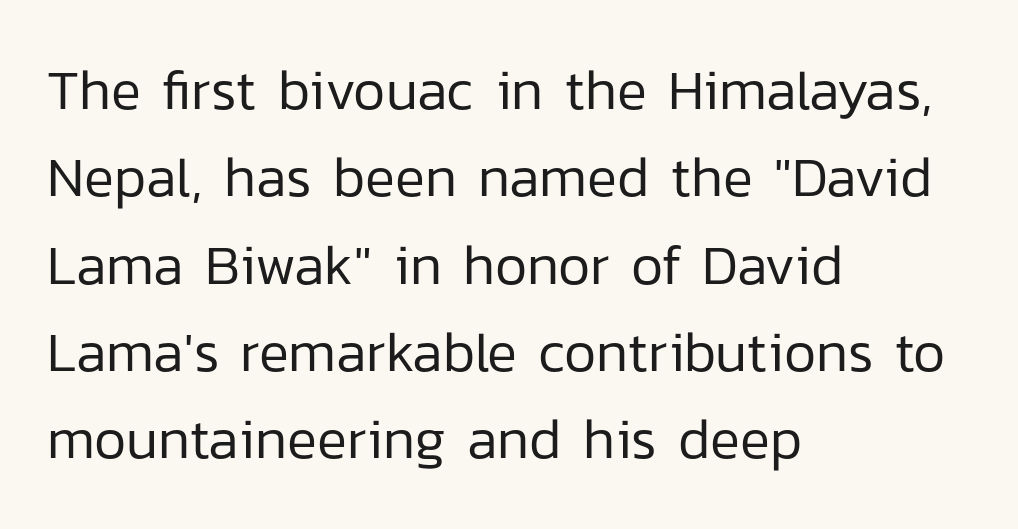
Short and long lines alike share a common starting point at left. The strip under each line holds only bare page. Whoever set this chose a conventional vertical rhythm. Nope, not italic — everything's standing straight.
